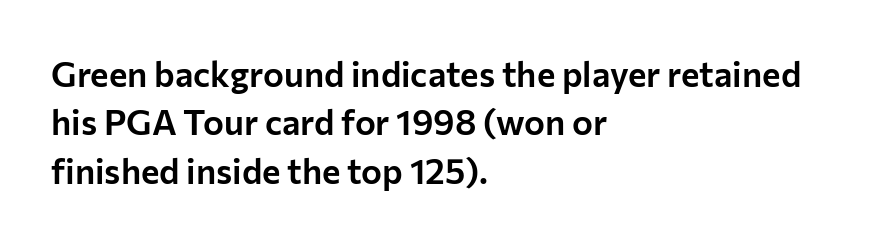
The image shows 35 px sans-serif type, upright; set left-aligned, normal line spacing (1.38x), normal letter spacing, not underlined; low stroke contrast and a medium x-height.
